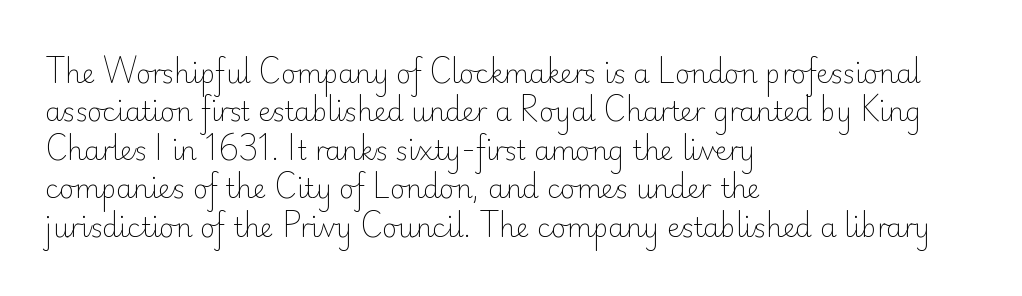
Q: Is the text bold? A: No.
Q: Is the text italic (slanted)? A: No, it is upright.
Q: Is the text underlined? A: No.
Q: How is the paragraph aligned? A: Left-aligned.
Q: Is the spacing between letters normal or unusually wide? A: Normal.
Q: Is the spacing between lines tight, normal or loose? A: Normal.
